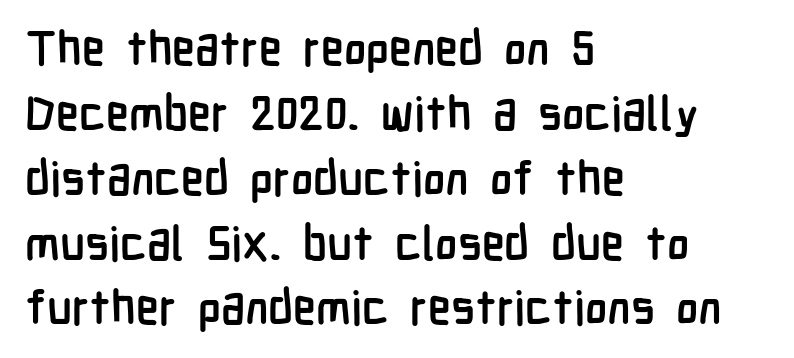
Every stem runs plumb, perpendicular to the baseline. The letters advance in unequal steps, a hallmark of proportional type. I'd call this a sans setting — the letters go barefoot. Interline gaps are of average width in this sample. Underlining? Definitely not there. The typesetting leans heavy: a genuine bold.
